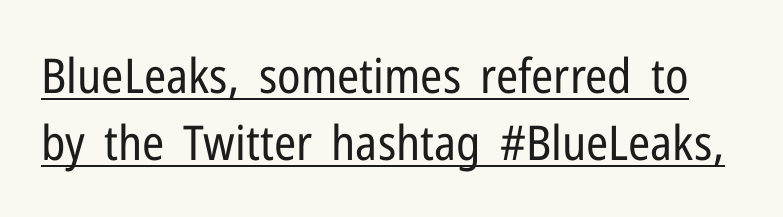
The image shows 48 px regular-weight, condensed sans-serif type, upright; set normal line spacing (1.4x), normal letter spacing, underlined; low stroke contrast and a medium x-height.
